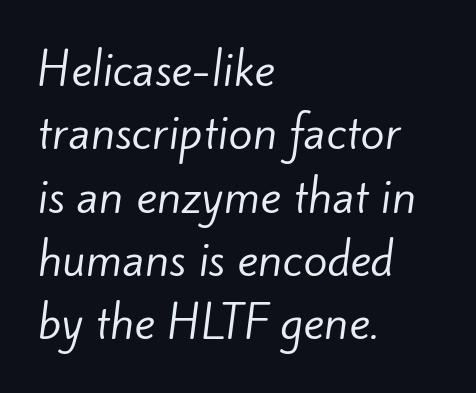
Compared with a centered layout, this one pins lines to the left instead. Look at the tracking — it's just the regular setting, nothing added. The rendering uses natural spacing where letterforms have individual widths. Glance below the letters and you will spot only blank space.
